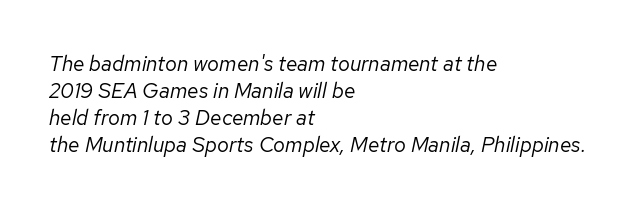
The image shows 21 px text type, italic (leaning right); set left-aligned, normal line spacing (1.28x), normal letter spacing, not underlined.
